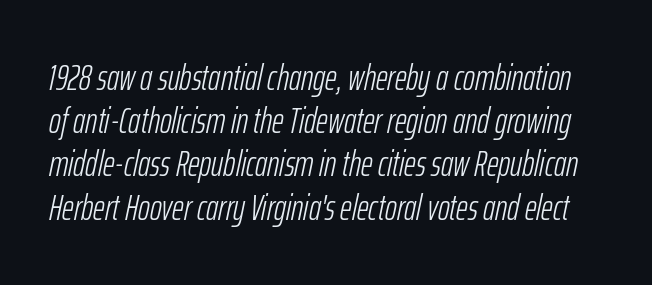
Q: Is the text bold? A: No.
Q: Is the text italic (slanted)? A: Yes, it leans right by about 12 degrees.
Q: Is the text underlined? A: No.
Q: Is the spacing between letters normal or unusually wide? A: Normal.
Q: Width (condensed, normal, or wide)? A: Condensed.
Q: Stroke contrast? A: Low.
Q: x-height? A: Medium.
Q: Monospaced? A: No.
